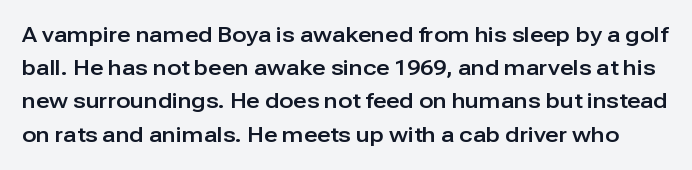
{"italic": "no", "underline": "no", "line_spacing": "normal", "line_spacing_ratio": 1.58, "letter_spacing": "normal", "letter_spacing_em": 0.0, "glyph_px": 21}
